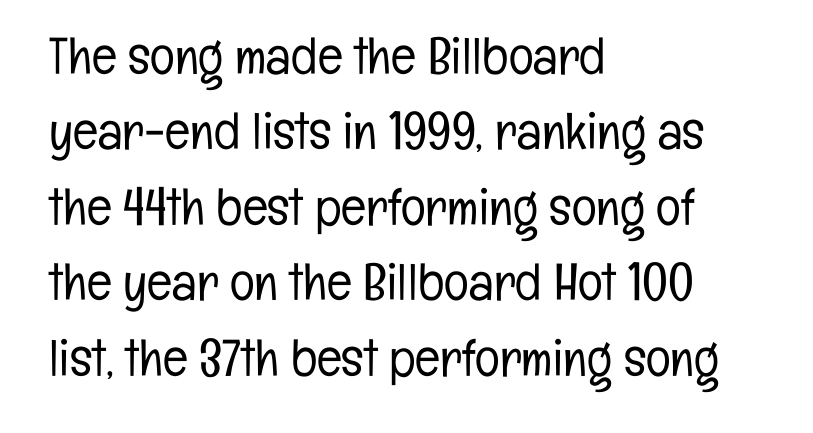
These lines stack with their left ends in a neat column. The letterforms sit shoulder to shoulder at normal distance. Rows of type keep a routine distance in the vertical direction. The letterforms sit at book weight or below. The rendering uses natural spacing where letterforms have individual widths.
